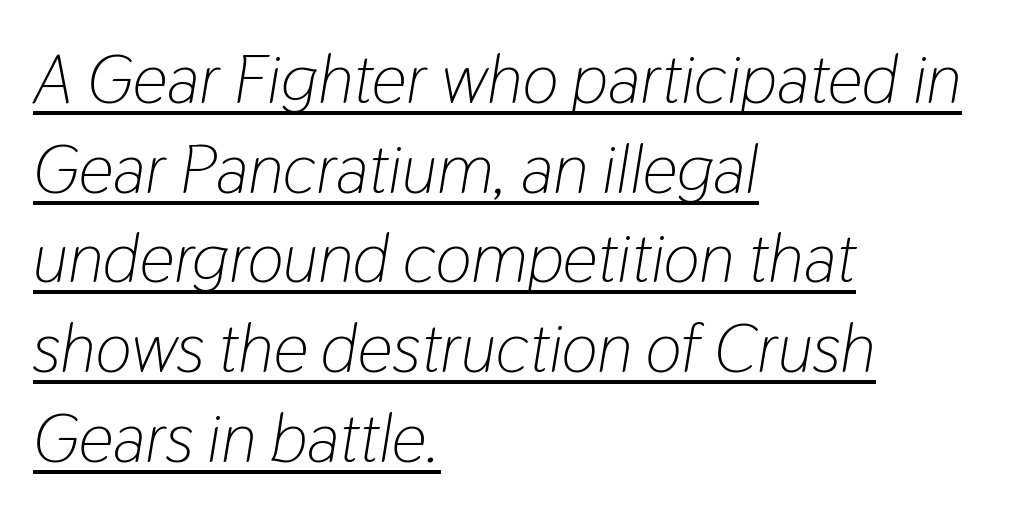
Q: Is the text bold? A: No.
Q: Is the text italic (slanted)? A: Yes, it leans right by about 9 degrees.
Q: Is the text underlined? A: Yes.
Q: How is the paragraph aligned? A: Left-aligned.
Q: Is the spacing between letters normal or unusually wide? A: Normal.
Q: Is the spacing between lines tight, normal or loose? A: Normal.
Q: Width (condensed, normal, or wide)? A: Condensed.
Q: Stroke contrast? A: Low.
Q: x-height? A: Medium.
Q: Monospaced? A: No.
